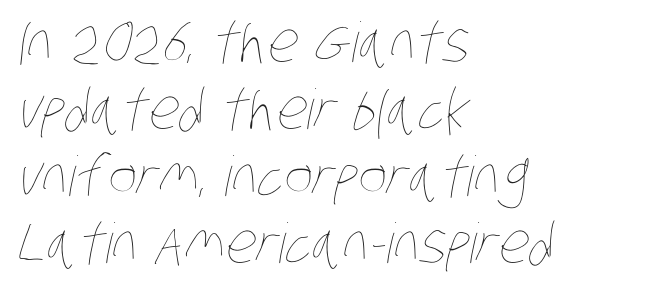
Q: Is the text bold? A: No.
Q: Is the text underlined? A: No.
Q: How is the paragraph aligned? A: Left-aligned.
Q: Is the spacing between letters normal or unusually wide? A: Normal.
Q: Width (condensed, normal, or wide)? A: Condensed.
Q: Stroke contrast? A: Low.
Q: x-height? A: Large.
Q: Monospaced? A: No.
